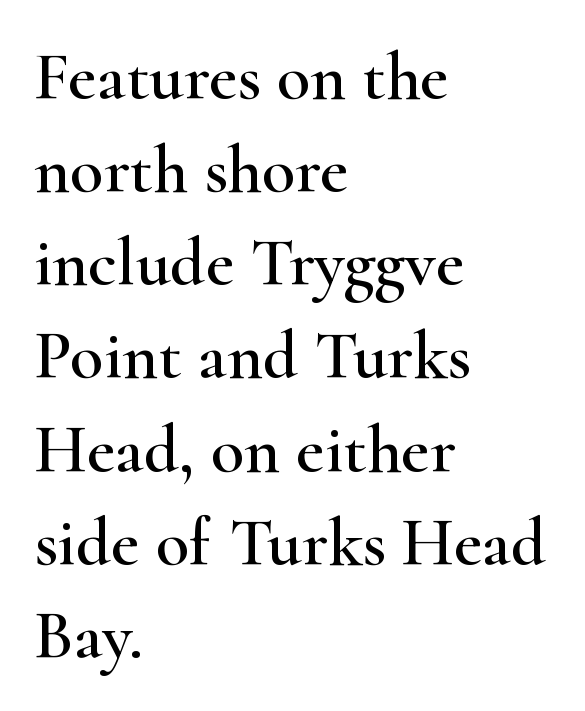
The image shows 69 px wide serif type, upright; set left-aligned, normal line spacing (1.35x), normal letter spacing, not underlined; high stroke contrast and a small x-height.
